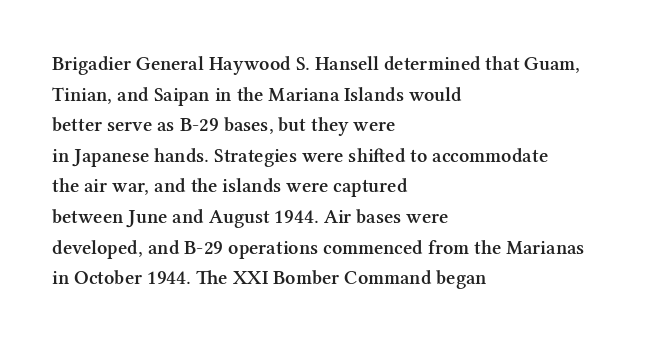
{"italic": "no", "bold": "semi", "underline": "no", "align": "left", "line_spacing": "normal", "line_spacing_ratio": 1.53, "letter_spacing": "normal", "letter_spacing_em": 0.0, "glyph_px": 20}
